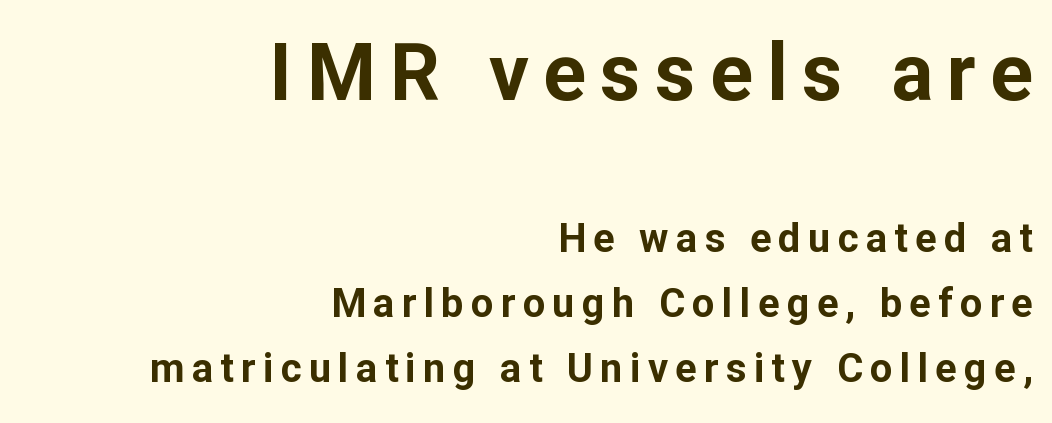
Q: Is the text bold? A: Yes.
Q: Is the text italic (slanted)? A: No, it is upright.
Q: Is the typeface a serif or a sans-serif typeface? A: Sans-serif.
Q: Is the text underlined? A: No.
Q: How is the paragraph aligned? A: Right-aligned.
Q: Is the spacing between lines tight, normal or loose? A: Normal.
Q: Which block of text is set in a larger size, the first (top) or the second (bottom)? A: The first (top) one.
Q: Width (condensed, normal, or wide)? A: Normal.
Q: Stroke contrast? A: Low.
Q: x-height? A: Medium.
Q: Monospaced? A: No.
